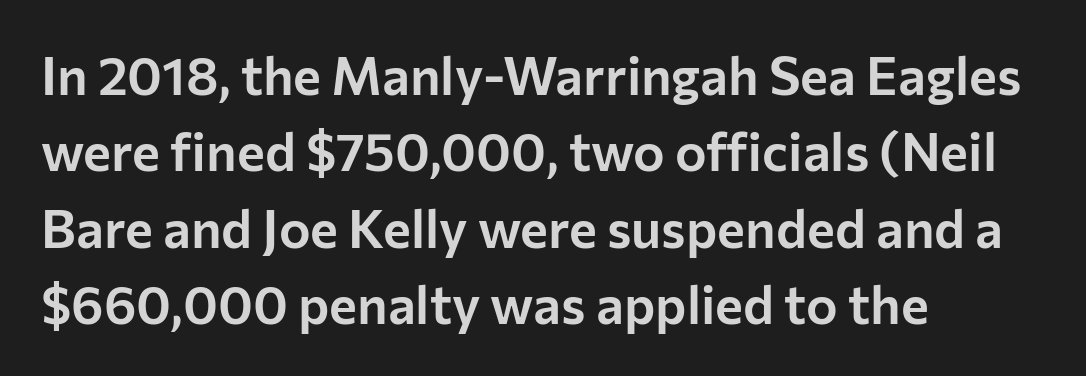
{"serif": "no", "italic": "no", "width": "normal", "stroke_contrast": "low", "x_height": "medium", "monospaced": "no", "underline": "no", "align": "left", "line_spacing": "normal", "line_spacing_ratio": 1.44, "letter_spacing": "normal", "letter_spacing_em": 0.0, "glyph_px": 53}
